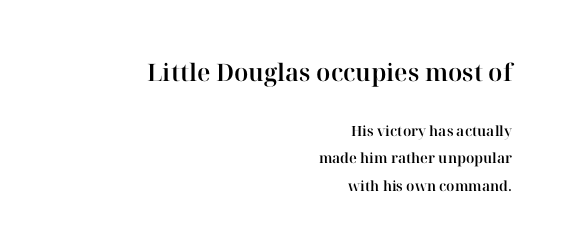
Q: Is the text italic (slanted)? A: No, it is upright.
Q: Is the text underlined? A: No.
Q: How is the paragraph aligned? A: Right-aligned.
Q: Is the spacing between letters normal or unusually wide? A: Normal.
Q: Is the spacing between lines tight, normal or loose? A: Loose.
Q: Which block of text is set in a larger size, the first (top) or the second (bottom)? A: The first (top) one.
